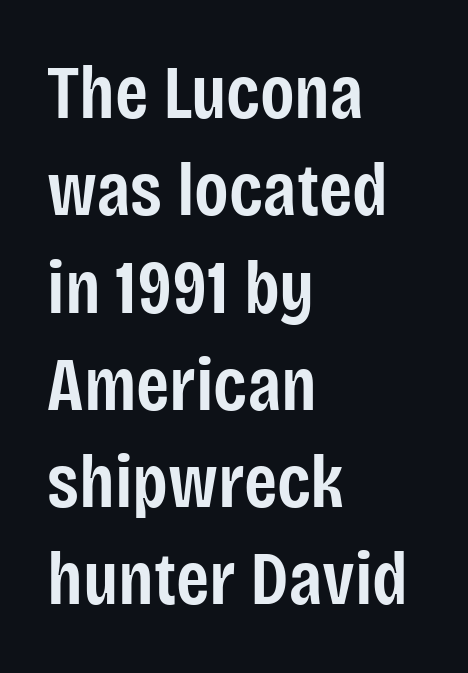
{"serif": "no", "italic": "no", "bold": "semi", "weight": "semibold", "width": "condensed", "stroke_contrast": "low", "x_height": "large", "monospaced": "no", "underline": "no", "align": "left", "line_spacing": "normal", "line_spacing_ratio": 1.28, "letter_spacing": "normal", "letter_spacing_em": 0.0, "glyph_px": 76}
